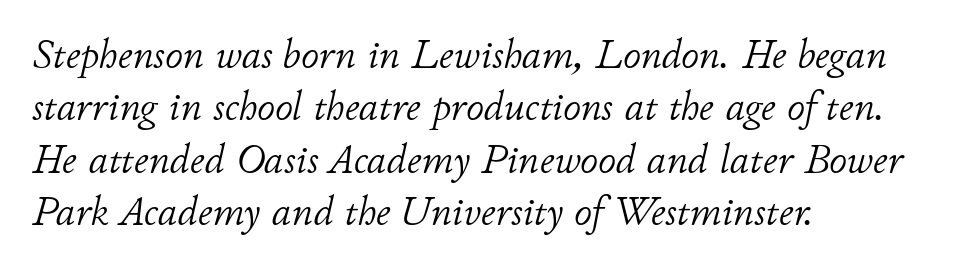
The space between consecutive lines is moderate. Summary of weight: not heavy and not bold. Each row of text sits above clean, open space. The face used here is proportionally spaced, like ordinary book or web type. Inter-character spacing is left at the font's built-in metrics. The passage shown leans; its letterforms are oblique.
